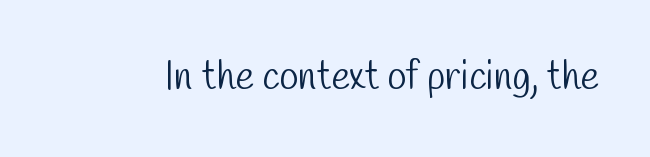
{"serif": "no", "bold": "no", "weight": "light", "width": "condensed", "stroke_contrast": "low", "x_height": "medium", "monospaced": "no", "underline": "no", "letter_spacing": "normal", "letter_spacing_em": 0.0, "glyph_px": 39}
